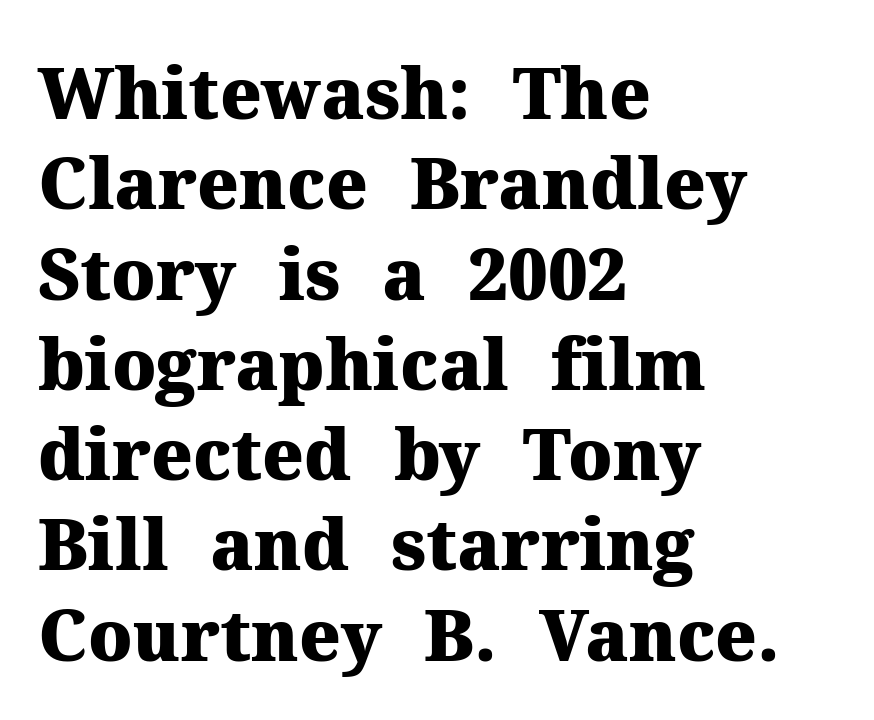
A typesetter would mark this as roman, not italic. Varying glyph widths throughout — classic text-font behaviour. The glyphs are unaccompanied by any horizontal stroke below them. Interline gaps are of average width in this sample. The face used here has the dense, thick strokes of a bold.
